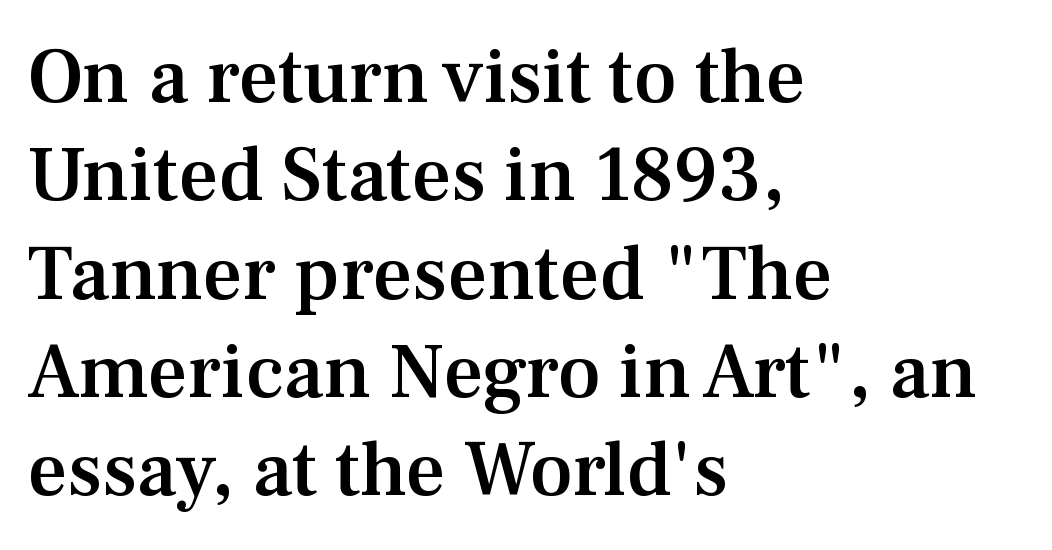
The image shows 78 px semibold serif type, upright; set left-aligned, normal line spacing (1.26x), normal letter spacing, not underlined; medium stroke contrast and a medium x-height.
